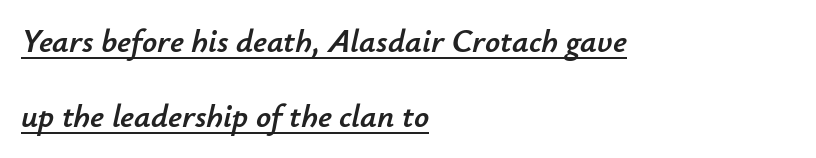
{"italic": "yes", "lean": "right", "slant_degrees": 12, "width": "normal", "stroke_contrast": "low", "x_height": "small", "monospaced": "no", "underline": "yes", "align": "left", "line_spacing": "loose", "line_spacing_ratio": 2.27, "letter_spacing": "normal", "letter_spacing_em": 0.0, "glyph_px": 33}
